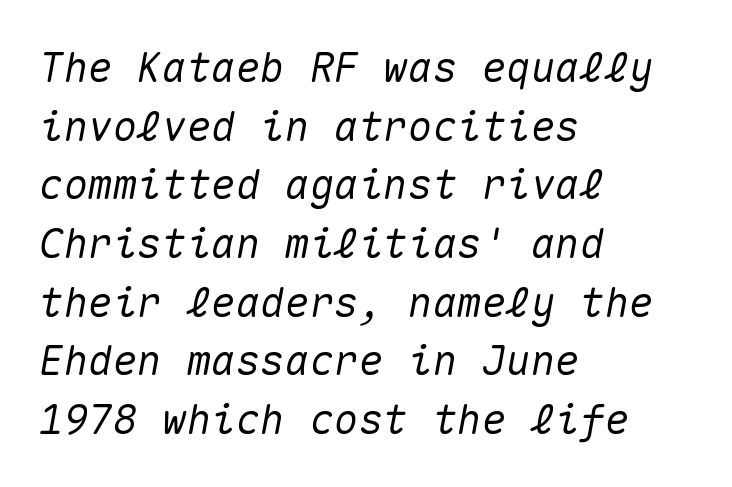
{"italic": "yes", "lean": "right", "slant_degrees": 10, "width": "normal", "stroke_contrast": "medium", "x_height": "medium", "monospaced": "yes", "underline": "no", "align": "left", "line_spacing": "normal", "line_spacing_ratio": 1.43, "letter_spacing": "normal", "letter_spacing_em": 0.0, "glyph_px": 41}
